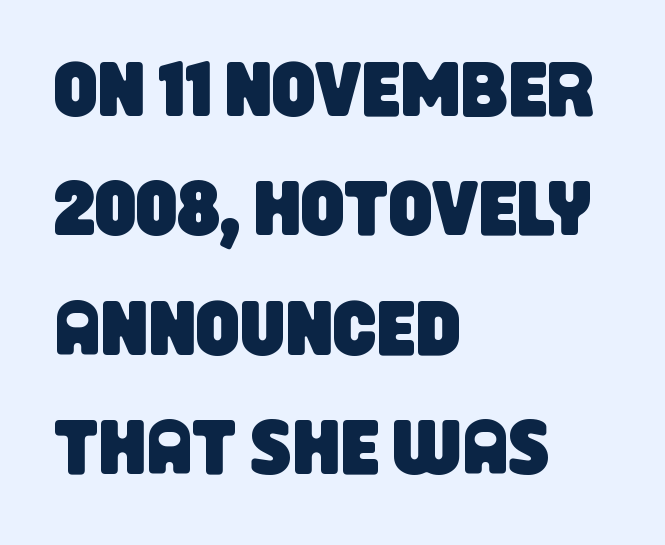
Note: no serifs on the glyphs. The letterforms sit shoulder to shoulder at normal distance. The foot of each line stays bare and open. Each new line begins a customary step beneath the previous one. Looks like regular typesetting: each glyph gets only the width it needs.
